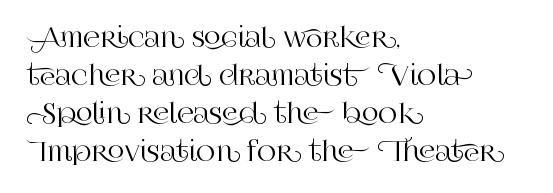
{"italic": "no", "underline": "no", "align": "left", "line_spacing": "normal", "line_spacing_ratio": 1.46, "letter_spacing": "normal", "letter_spacing_em": 0.0, "glyph_px": 26}
